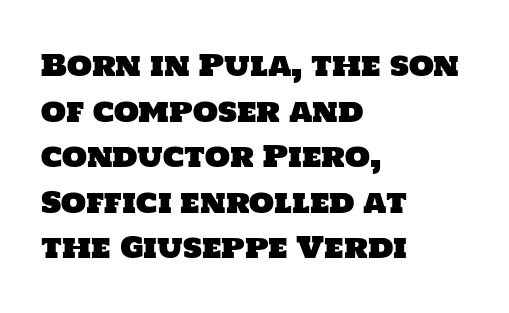
The face used here is proportionally spaced, like ordinary book or web type. Leading matches the norm, producing a regular column. Does the copy run flush right? No — it runs flush left. This rendering features lettering with no underline. Students, note that the glyphs here touch the page at normal intervals.
